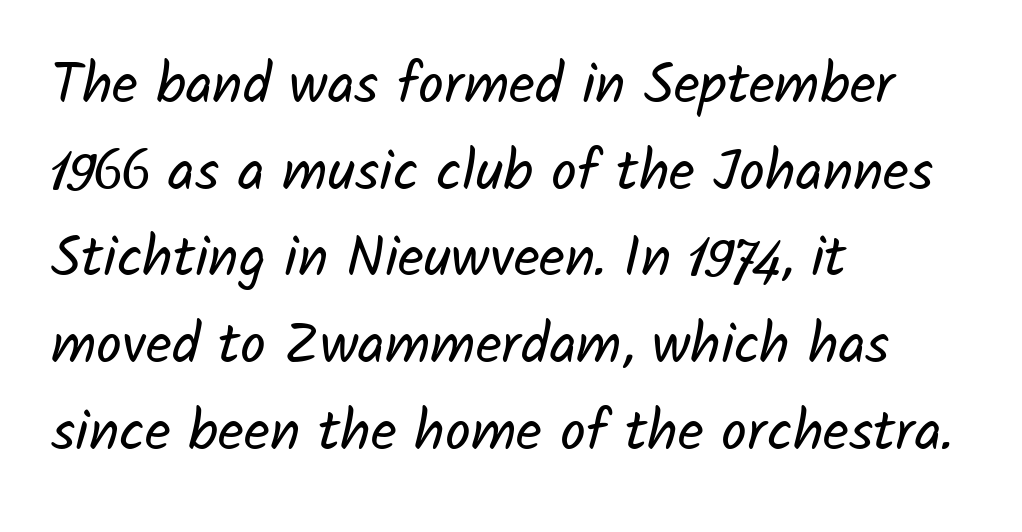
Q: Is the text bold? A: No.
Q: Is the typeface a serif or a sans-serif typeface? A: Sans-serif.
Q: Is the text underlined? A: No.
Q: How is the paragraph aligned? A: Left-aligned.
Q: Is the spacing between letters normal or unusually wide? A: Normal.
Q: Is the spacing between lines tight, normal or loose? A: Normal.
Q: Width (condensed, normal, or wide)? A: Normal.
Q: Stroke contrast? A: Low.
Q: x-height? A: Medium.
Q: Monospaced? A: No.
